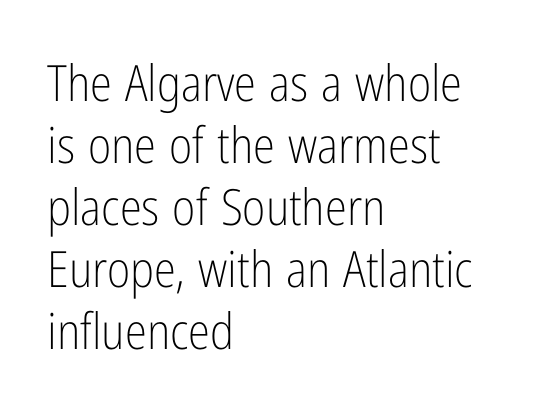
The text block is weighted toward the left margin, trailing off unevenly rightward. Look at the tracking — it's just the regular setting, nothing added. No word sits above an underline. Stem width sits at or under what a default text font uses.
